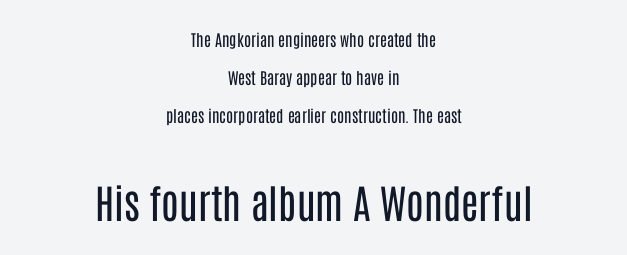
Q: Is the text bold? A: No.
Q: Is the text italic (slanted)? A: No, it is upright.
Q: Is the typeface a serif or a sans-serif typeface? A: Sans-serif.
Q: Is the text underlined? A: No.
Q: How is the paragraph aligned? A: Centered.
Q: Is the spacing between letters normal or unusually wide? A: Normal.
Q: Is the spacing between lines tight, normal or loose? A: Loose.
Q: Which block of text is set in a larger size, the first (top) or the second (bottom)? A: The second (bottom) one.
Q: Width (condensed, normal, or wide)? A: Condensed.
Q: Stroke contrast? A: Low.
Q: x-height? A: Large.
Q: Monospaced? A: No.
